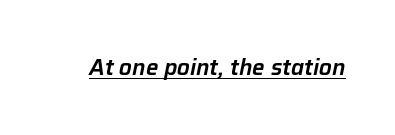
Q: Is the text italic (slanted)? A: Yes, it leans right by about 12 degrees.
Q: Is the text underlined? A: Yes.
Q: Is the spacing between letters normal or unusually wide? A: Normal.
